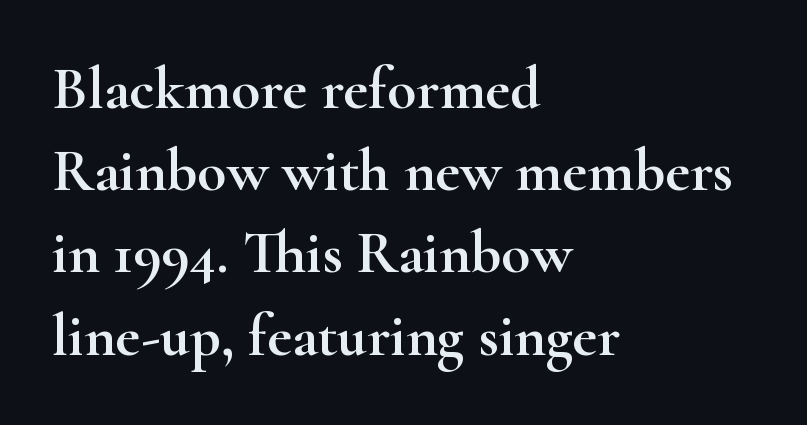
Q: Is the text italic (slanted)? A: No, it is upright.
Q: Is the typeface a serif or a sans-serif typeface? A: Serif.
Q: Is the text underlined? A: No.
Q: How is the paragraph aligned? A: Left-aligned.
Q: Is the spacing between letters normal or unusually wide? A: Normal.
Q: Is the spacing between lines tight, normal or loose? A: Normal.
Q: Width (condensed, normal, or wide)? A: Wide.
Q: Stroke contrast? A: High.
Q: x-height? A: Small.
Q: Monospaced? A: No.
